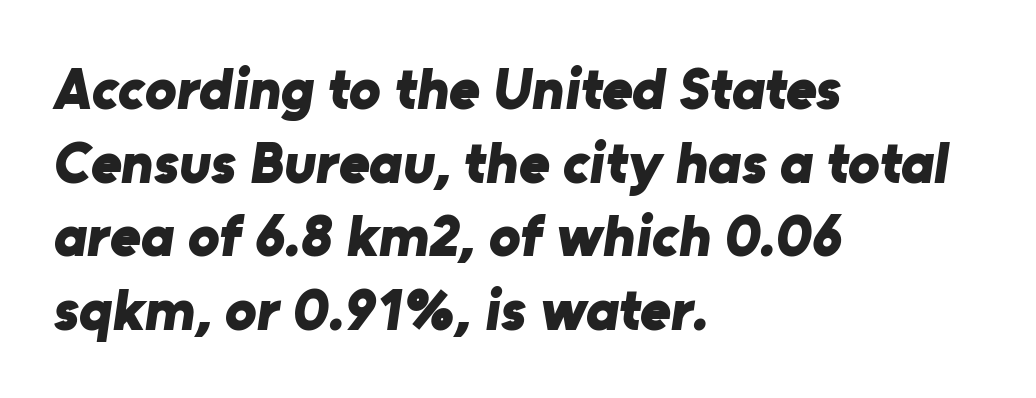
Q: Is the text bold? A: Yes.
Q: Is the typeface a serif or a sans-serif typeface? A: Sans-serif.
Q: Is the text underlined? A: No.
Q: How is the paragraph aligned? A: Left-aligned.
Q: Is the spacing between letters normal or unusually wide? A: Normal.
Q: Is the spacing between lines tight, normal or loose? A: Normal.
Q: Width (condensed, normal, or wide)? A: Normal.
Q: Stroke contrast? A: Low.
Q: x-height? A: Medium.
Q: Monospaced? A: No.
